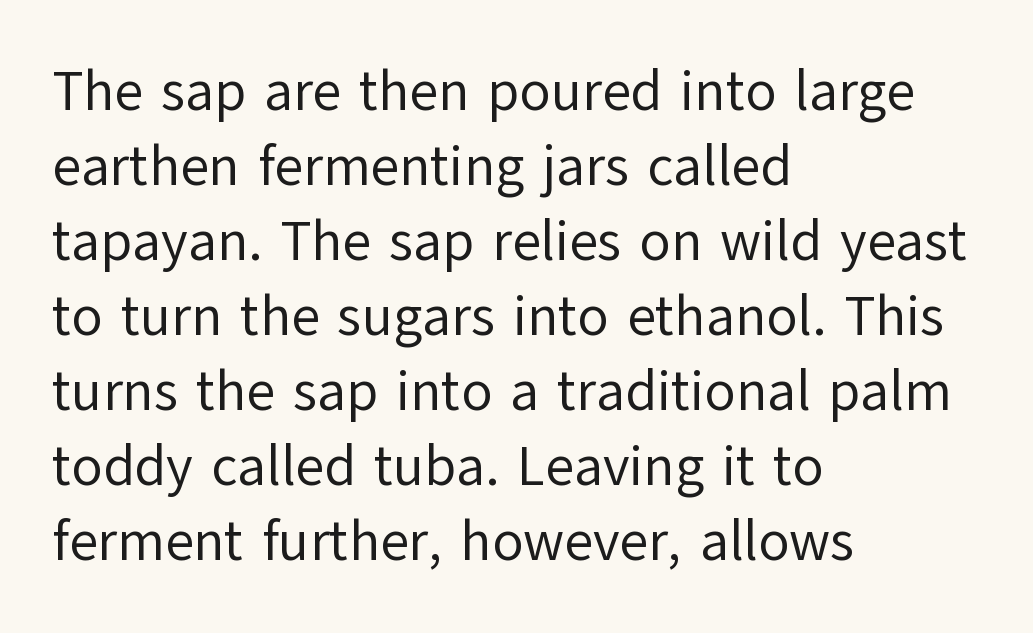
Each stroke keeps to a modest, everyday thickness or less. The setting favours the left margin, as ordinary paragraphs usually do. Does the type have serifs? No, each stem ends abruptly. Descender tails drop into unmarked territory. The passage shown has conventional tracking throughout. Vertical spacing — default.
